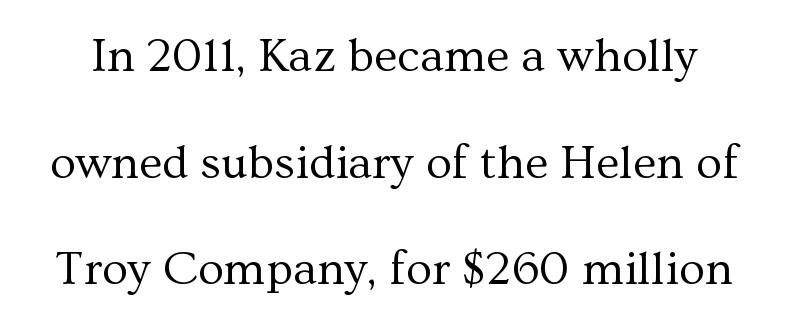
{"serif": "yes", "italic": "no", "bold": "no", "weight": "regular", "width": "normal", "stroke_contrast": "medium", "x_height": "medium", "monospaced": "no", "underline": "no", "line_spacing": "loose", "line_spacing_ratio": 2.22, "letter_spacing": "normal", "letter_spacing_em": 0.0, "glyph_px": 48}
